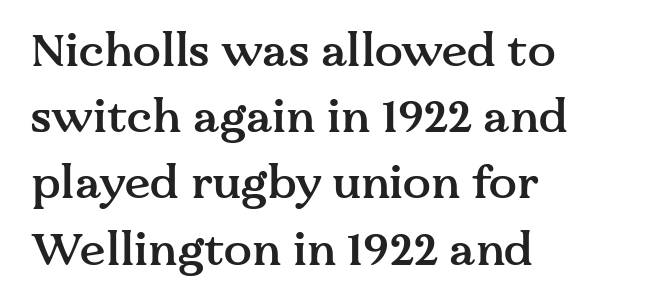
Q: Is the text bold? A: Semi-bold.
Q: Is the text italic (slanted)? A: No, it is upright.
Q: Is the typeface a serif or a sans-serif typeface? A: Serif.
Q: Is the text underlined? A: No.
Q: How is the paragraph aligned? A: Left-aligned.
Q: Is the spacing between letters normal or unusually wide? A: Normal.
Q: Is the spacing between lines tight, normal or loose? A: Normal.
Q: Width (condensed, normal, or wide)? A: Normal.
Q: Stroke contrast? A: Medium.
Q: x-height? A: Medium.
Q: Monospaced? A: No.
